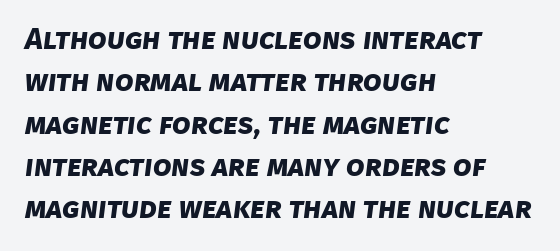
Q: Is the text bold? A: Yes.
Q: Is the typeface a serif or a sans-serif typeface? A: Sans-serif.
Q: Is the text underlined? A: No.
Q: How is the paragraph aligned? A: Left-aligned.
Q: Is the spacing between letters normal or unusually wide? A: Normal.
Q: Is the spacing between lines tight, normal or loose? A: Normal.
Q: Width (condensed, normal, or wide)? A: Normal.
Q: Stroke contrast? A: Low.
Q: x-height? A: Large.
Q: Monospaced? A: No.
